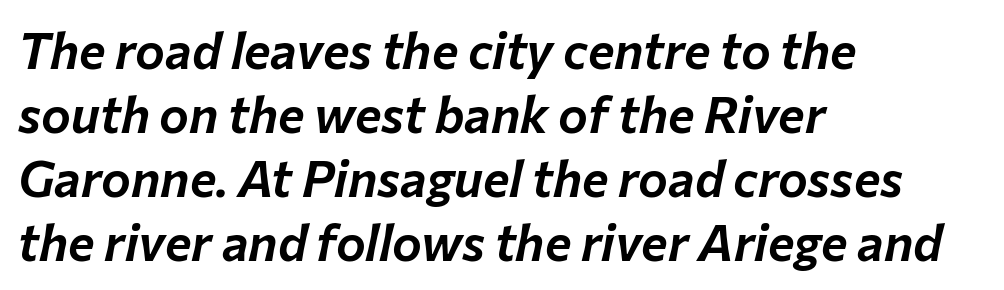
The image shows 50 px text type, italic (leaning right); set left-aligned, normal line spacing (1.28x), normal letter spacing, not underlined; low stroke contrast and a medium x-height.
